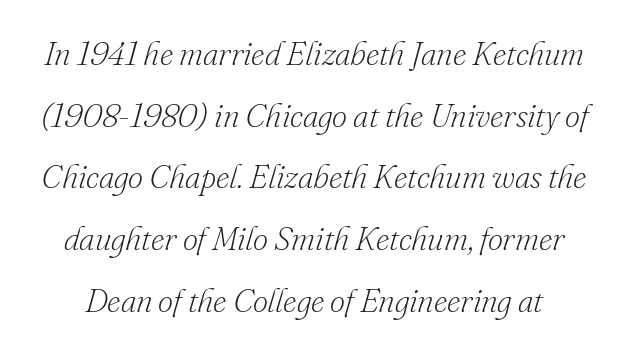
This is oblique type, the kind used for emphasis or titles. The glyphs are unaccompanied by any horizontal stroke below them. These lines are rendered in a variable-pitch font. Standard letterfit; no display-style spreading of the glyphs.
